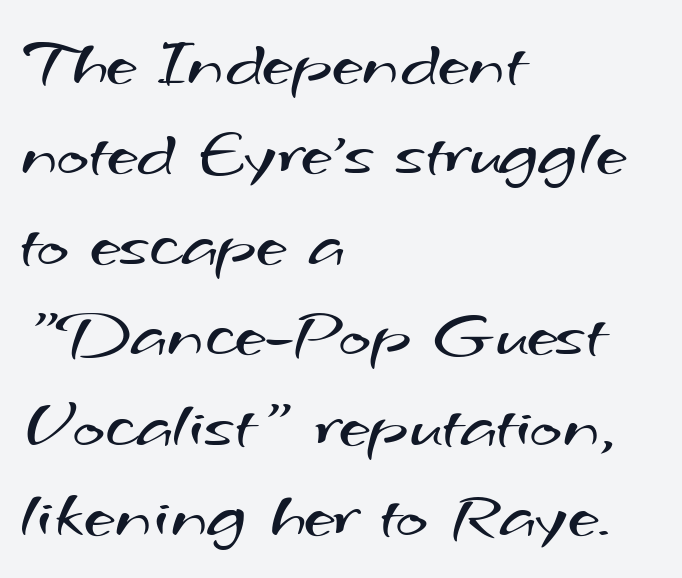
Here the designer chose a conventional face with non-uniform glyph widths. The vertical gap from one line to the next is medium. These lines keep a tight, regular rhythm from letter to letter. In terms of letterform style, serifs are entirely absent. Is this a heavy cut? Hardly; it is regular or lighter.
